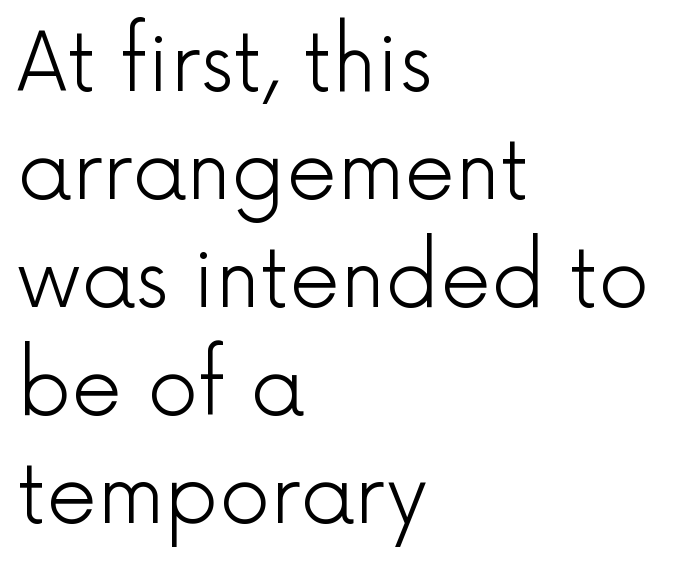
Q: Is the text bold? A: No.
Q: Is the text italic (slanted)? A: No, it is upright.
Q: Is the typeface a serif or a sans-serif typeface? A: Sans-serif.
Q: Is the text underlined? A: No.
Q: How is the paragraph aligned? A: Left-aligned.
Q: Is the spacing between letters normal or unusually wide? A: Normal.
Q: Is the spacing between lines tight, normal or loose? A: Normal.
Q: Width (condensed, normal, or wide)? A: Normal.
Q: x-height? A: Medium.
Q: Monospaced? A: No.
